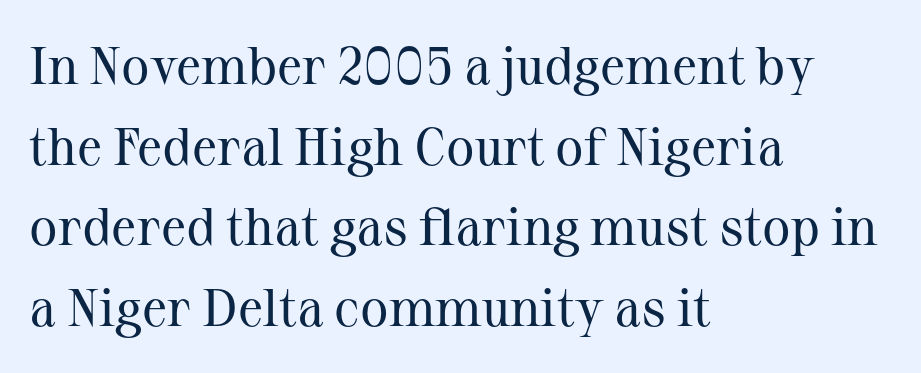
Here the designer chose a conventional face with non-uniform glyph widths. Heft: none added — not bold. The letters stand straight up with perfectly vertical stems. This sample uses a serif face. Beneath every word, the page is bare. Each line starts at the same left margin while the right side varies.
